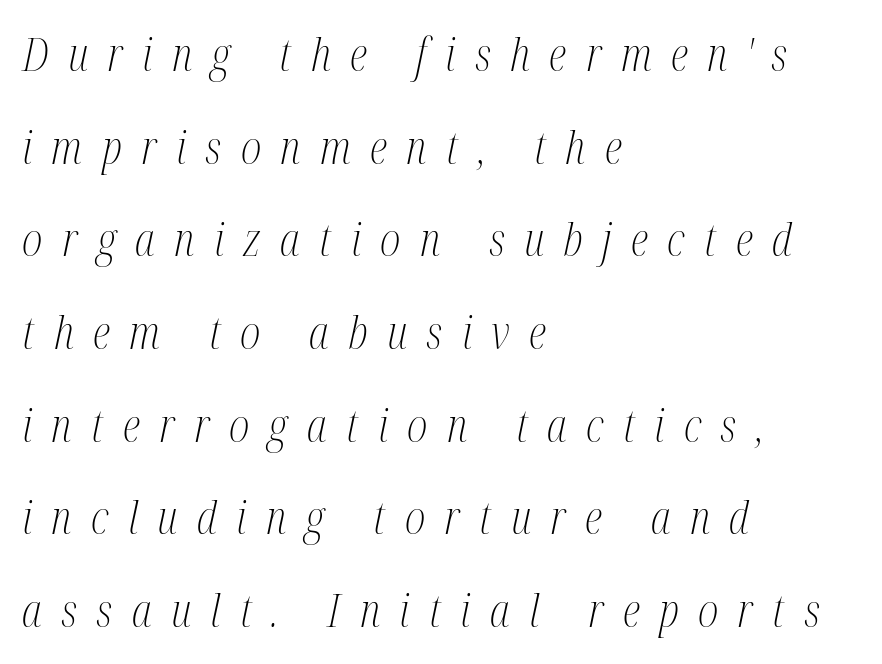
The image shows 45 px light, condensed serif type, italic (leaning right); set left-aligned, loose line spacing (2.06x), unusually wide letter spacing (+0.43 em), not underlined; medium stroke contrast and a medium x-height.
